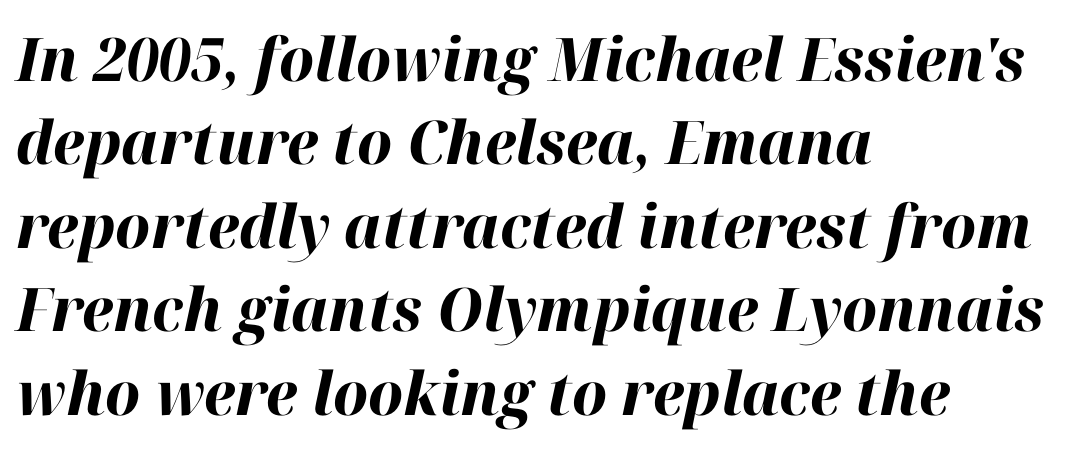
Q: Is the text bold? A: Yes.
Q: Is the text italic (slanted)? A: Yes, it leans right by about 12 degrees.
Q: Is the text underlined? A: No.
Q: How is the paragraph aligned? A: Left-aligned.
Q: Is the spacing between letters normal or unusually wide? A: Normal.
Q: Is the spacing between lines tight, normal or loose? A: Normal.
Q: Width (condensed, normal, or wide)? A: Normal.
Q: Stroke contrast? A: High.
Q: x-height? A: Medium.
Q: Monospaced? A: No.
